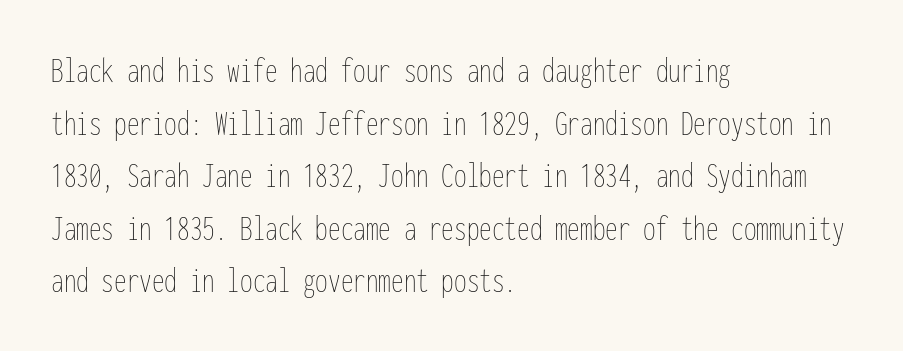
Q: Is the text bold? A: No.
Q: Is the text italic (slanted)? A: No, it is upright.
Q: Is the text underlined? A: No.
Q: How is the paragraph aligned? A: Left-aligned.
Q: Is the spacing between letters normal or unusually wide? A: Normal.
Q: Is the spacing between lines tight, normal or loose? A: Normal.
Q: Width (condensed, normal, or wide)? A: Condensed.
Q: Stroke contrast? A: Low.
Q: x-height? A: Medium.
Q: Monospaced? A: Yes.
